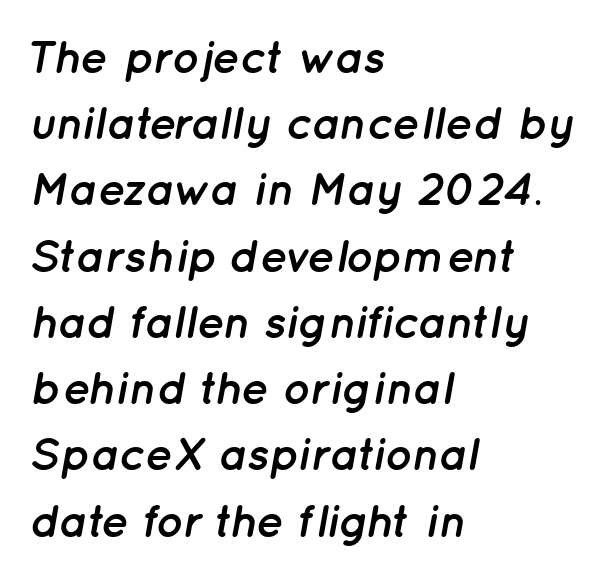
Notice how thick the strokes are: this is what a full bold looks like. Think of a printed novel: that variable character pitch is what you see here. The face used here has a pronounced slope to its letters. Horizontally, the lines are justified to the leading edge only. The leading is moderate, giving the passage an even texture. Inter-character spacing is left at the font's built-in metrics.
